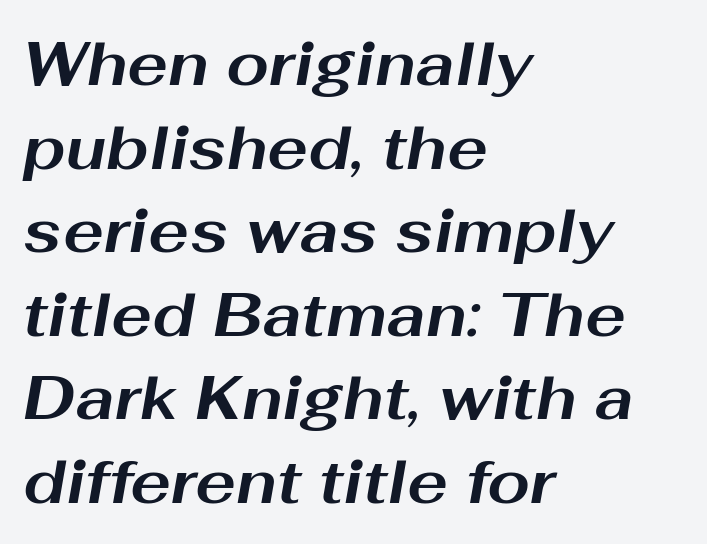
Q: Is the text bold? A: Yes.
Q: Is the text italic (slanted)? A: Yes, it leans right by about 10 degrees.
Q: Is the text underlined? A: No.
Q: How is the paragraph aligned? A: Left-aligned.
Q: Is the spacing between letters normal or unusually wide? A: Normal.
Q: Is the spacing between lines tight, normal or loose? A: Normal.
Q: Width (condensed, normal, or wide)? A: Wide.
Q: Stroke contrast? A: Medium.
Q: x-height? A: Medium.
Q: Monospaced? A: No.
